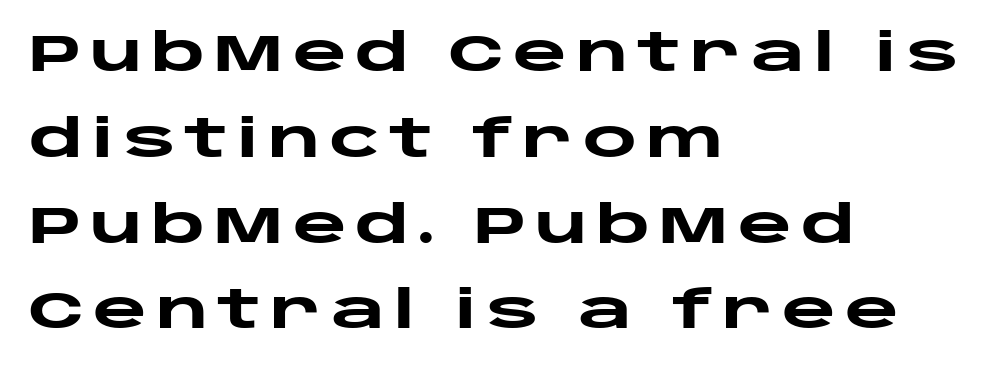
Each letter keeps its own natural width here, so spacing adapts to shape. Ordinary non-slanted type is in use. This block has exactly the height ordinary leading produces. In terms of letterform style, serifs are entirely absent. Compared with a centered layout, this one pins lines to the left instead. Weight: bold.
